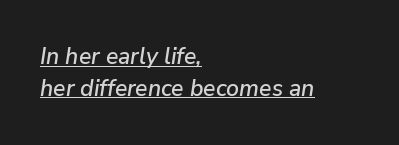
Q: Is the text italic (slanted)? A: Yes, it leans right by about 9 degrees.
Q: Is the text underlined? A: Yes.
Q: How is the paragraph aligned? A: Left-aligned.
Q: Is the spacing between letters normal or unusually wide? A: Normal.
Q: Is the spacing between lines tight, normal or loose? A: Normal.
